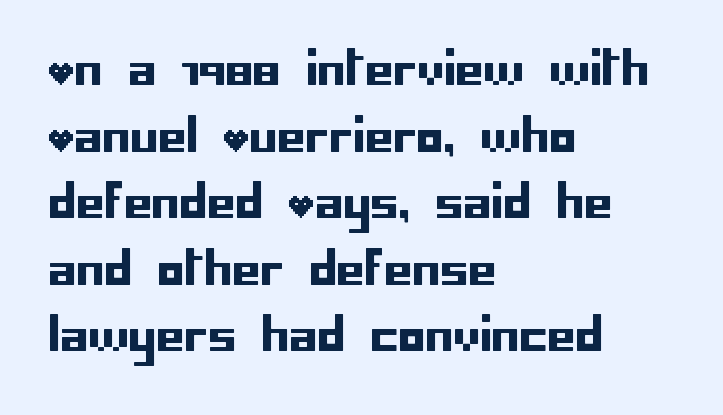
Q: Is the text italic (slanted)? A: No, it is upright.
Q: Is the typeface a serif or a sans-serif typeface? A: Sans-serif.
Q: Is the text underlined? A: No.
Q: How is the paragraph aligned? A: Left-aligned.
Q: Is the spacing between letters normal or unusually wide? A: Normal.
Q: Is the spacing between lines tight, normal or loose? A: Normal.
Q: Width (condensed, normal, or wide)? A: Normal.
Q: Stroke contrast? A: Low.
Q: x-height? A: Large.
